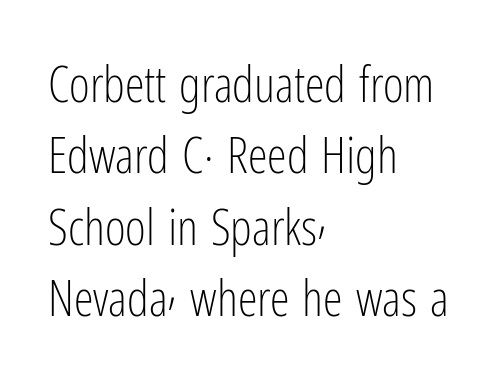
Q: Is the text bold? A: No.
Q: Is the text italic (slanted)? A: No, it is upright.
Q: Is the typeface a serif or a sans-serif typeface? A: Sans-serif.
Q: Is the text underlined? A: No.
Q: How is the paragraph aligned? A: Left-aligned.
Q: Is the spacing between letters normal or unusually wide? A: Normal.
Q: Is the spacing between lines tight, normal or loose? A: Normal.
Q: Width (condensed, normal, or wide)? A: Condensed.
Q: Stroke contrast? A: Low.
Q: x-height? A: Medium.
Q: Monospaced? A: No.
